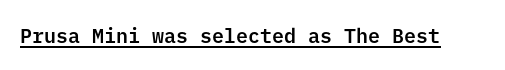
{"italic": "no", "underline": "yes", "letter_spacing": "normal", "letter_spacing_em": 0.0, "glyph_px": 20}
